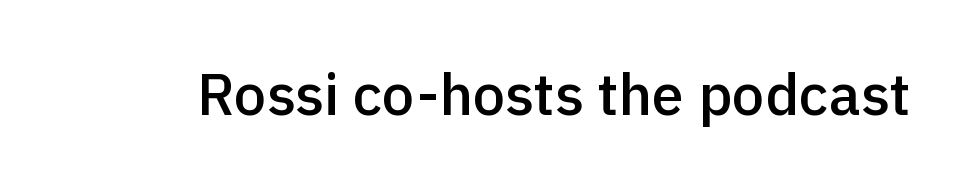
If you drew a line through each stem, it would be perfectly vertical. Nothing unusual about the tracking: characters are spaced as the font intends. The rendering uses natural spacing where letterforms have individual widths. The foot of each line stays bare and open.
